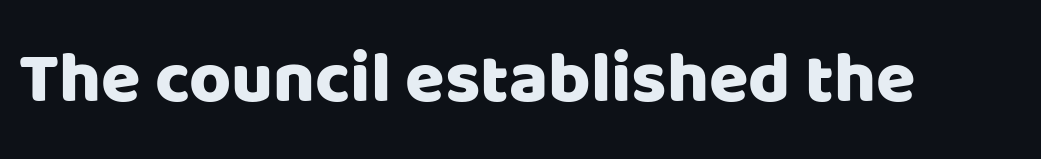
Descender tails drop into unmarked territory. Font category for this specimen: sans-serif. How are the letters spaced? Ordinarily, with no added tracking. This sample has the flowing, uneven cadence of proportional lettering. When letters stand straight like this, we call the style roman or upright.
